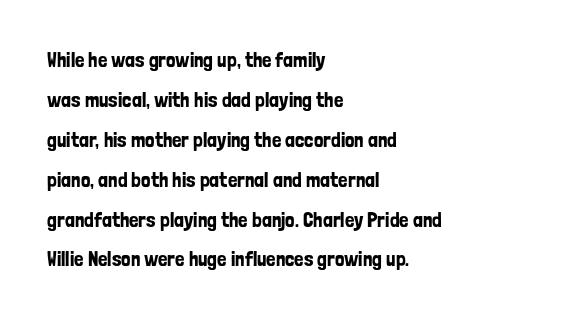
{"italic": "no", "underline": "no", "align": "left", "line_spacing": "loose", "line_spacing_ratio": 1.9, "letter_spacing": "normal", "letter_spacing_em": 0.0, "glyph_px": 21}
